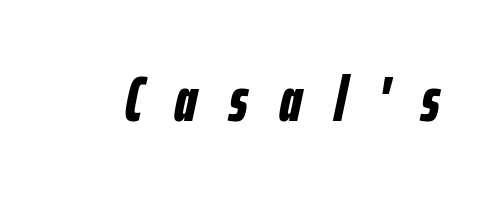
The string is rendered with underlining switched off. Look at the tracking — it's clearly loosened, letters drifting apart. The passage shown is typed in a proportional face where columns would drift. Bold? Absolutely — the strokes are thick and heavy. The glyphs look as if they've been sheared to an angle.
